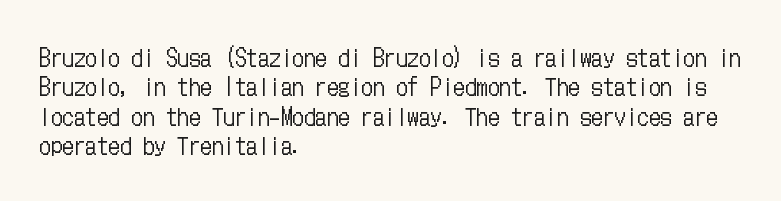
It's the straight-up-and-down kind of type. The face used here is rendered with its standard letterfit. The setting favours the left margin, as ordinary paragraphs usually do. This is not heavy type; no bold has been used. Interline gaps are of average width in this sample.
